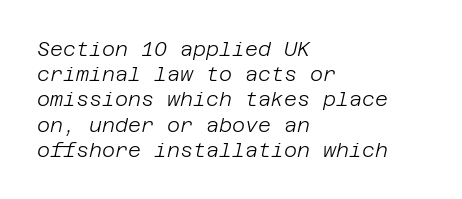
You can tell it's italic because the verticals aren't actually vertical. Tracking here is standard; glyphs follow each other at the usual distance. Bare-footed words on every line. Visually the block forms a straight wall on the left and a jagged coastline on the right.
